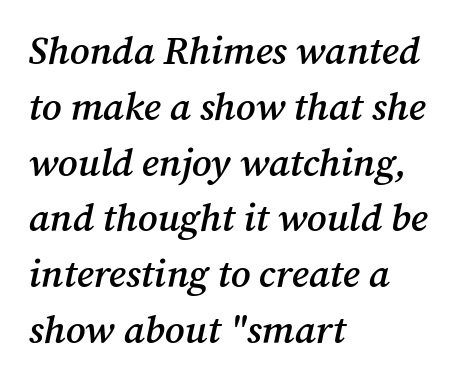
{"serif": "yes", "italic": "yes", "lean": "right", "slant_degrees": 12, "bold": "semi", "weight": "semibold", "width": "normal", "stroke_contrast": "medium", "x_height": "medium", "monospaced": "no", "underline": "no", "align": "left", "line_spacing": "normal", "line_spacing_ratio": 1.43, "letter_spacing": "normal", "letter_spacing_em": 0.0, "glyph_px": 39}
